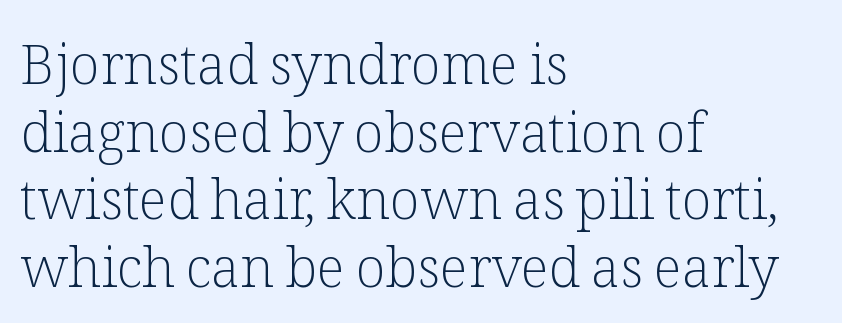
{"serif": "yes", "italic": "no", "bold": "no", "weight": "light", "width": "normal", "stroke_contrast": "low", "x_height": "medium", "monospaced": "no", "underline": "no", "align": "left", "line_spacing_ratio": 1.23, "letter_spacing": "normal", "letter_spacing_em": 0.0, "glyph_px": 55}
